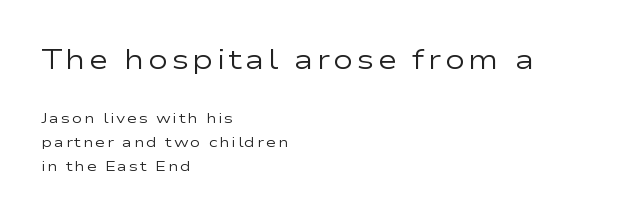
The image shows 27 px text type, upright; set left-aligned, normal line spacing (1.69x), not underlined; the first (top) block is 1.93x larger.
